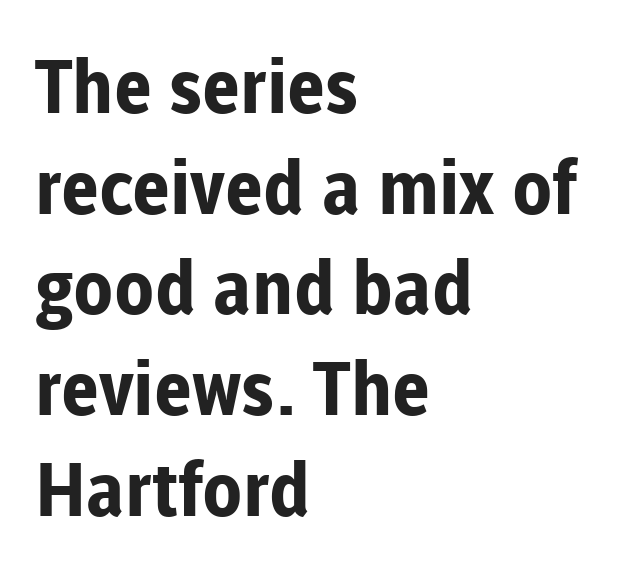
{"serif": "no", "italic": "no", "bold": "yes", "weight": "bold", "width": "normal", "stroke_contrast": "low", "x_height": "medium", "monospaced": "no", "underline": "no", "align": "left", "line_spacing": "normal", "line_spacing_ratio": 1.36, "letter_spacing": "normal", "letter_spacing_em": 0.0, "glyph_px": 74}
